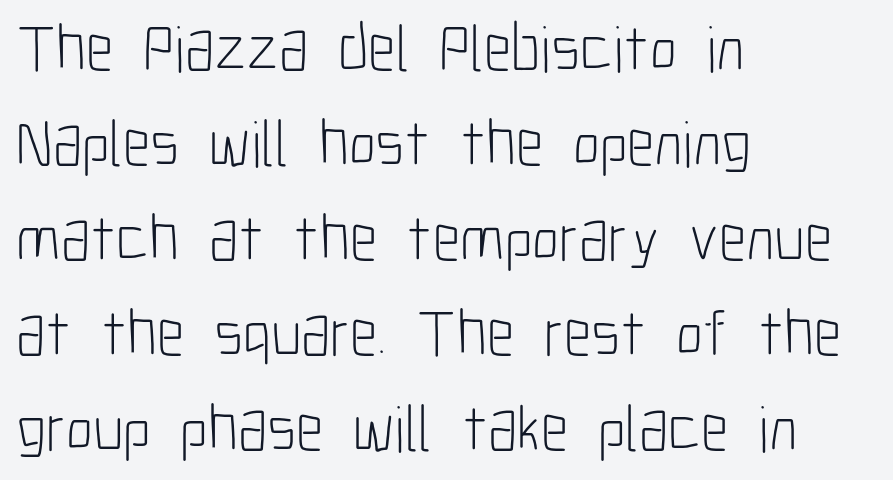
The image shows 66 px light, condensed sans-serif type, upright; set left-aligned, normal line spacing (1.44x), normal letter spacing, not underlined; low stroke contrast and a medium x-height.
